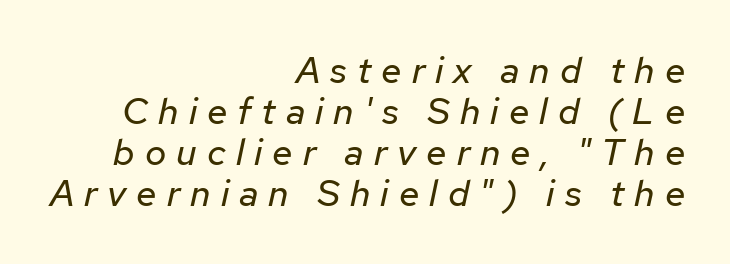
Q: Is the text bold? A: No.
Q: Is the text italic (slanted)? A: Yes, it leans right by about 12 degrees.
Q: Is the text underlined? A: No.
Q: How is the paragraph aligned? A: Right-aligned.
Q: Is the spacing between letters normal or unusually wide? A: Unusually wide.
Q: Is the spacing between lines tight, normal or loose? A: Tight.
Q: Width (condensed, normal, or wide)? A: Normal.
Q: Stroke contrast? A: Low.
Q: x-height? A: Medium.
Q: Monospaced? A: No.
